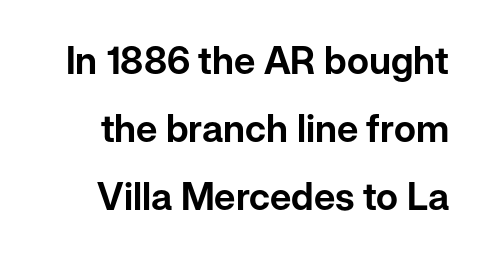
{"serif": "no", "italic": "no", "width": "normal", "stroke_contrast": "low", "x_height": "medium", "monospaced": "no", "underline": "no", "line_spacing_ratio": 1.79, "letter_spacing": "normal", "letter_spacing_em": 0.0, "glyph_px": 38}
